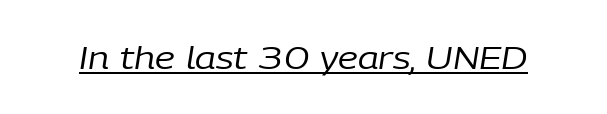
The image shows 31 px regular-weight type, italic (leaning right); set normal letter spacing, underlined; low stroke contrast and a medium x-height.
